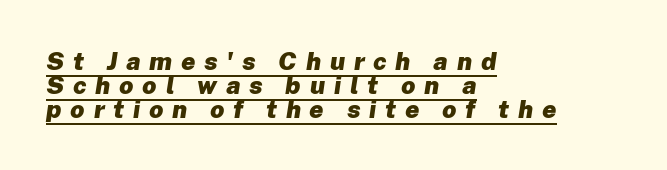
The image shows 25 px bold type, italic (leaning right); set left-aligned, tight line spacing (0.96x), unusually wide letter spacing (+0.35 em), underlined.
